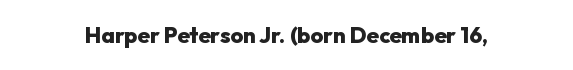
The image shows 22 px bold type, upright; set normal letter spacing, not underlined.
